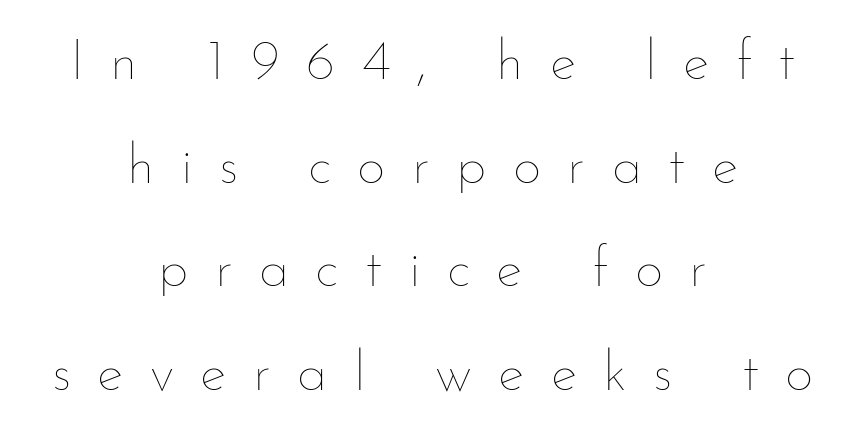
{"italic": "no", "bold": "no", "weight": "thin", "width": "normal", "stroke_contrast": "low", "x_height": "small", "monospaced": "no", "underline": "no", "align": "center", "line_spacing_ratio": 1.85, "letter_spacing": "wide", "letter_spacing_em": 0.47, "glyph_px": 56}
